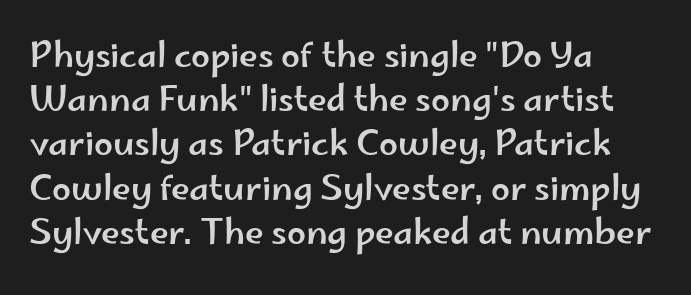
Q: Is the text italic (slanted)? A: No, it is upright.
Q: Is the typeface a serif or a sans-serif typeface? A: Sans-serif.
Q: Is the text underlined? A: No.
Q: How is the paragraph aligned? A: Left-aligned.
Q: Is the spacing between letters normal or unusually wide? A: Normal.
Q: Is the spacing between lines tight, normal or loose? A: Normal.
Q: Width (condensed, normal, or wide)? A: Wide.
Q: Stroke contrast? A: Low.
Q: x-height? A: Small.
Q: Monospaced? A: No.
